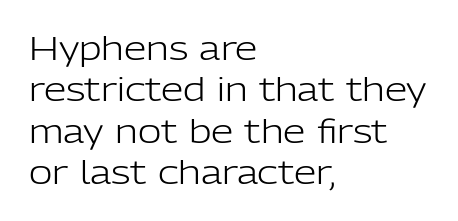
The image shows 32 px light sans-serif type, upright; set left-aligned, normal line spacing (1.29x), normal letter spacing, not underlined; low stroke contrast and a medium x-height.
